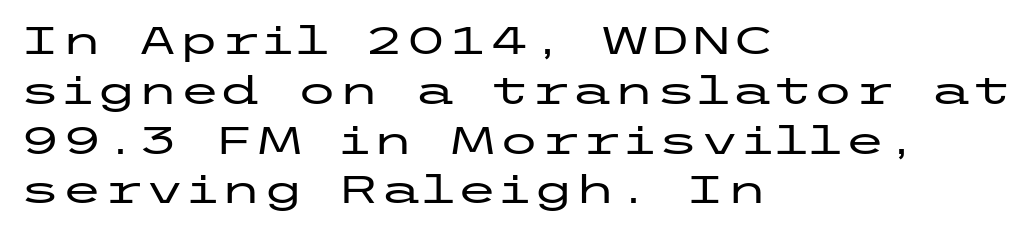
{"serif": "no", "italic": "no", "width": "wide", "stroke_contrast": "low", "x_height": "medium", "underline": "no", "align": "left", "line_spacing": "normal", "line_spacing_ratio": 1.31, "letter_spacing": "normal", "letter_spacing_em": 0.0, "glyph_px": 38}
